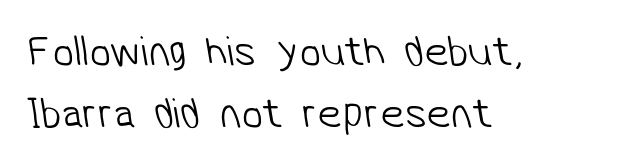
The image shows 43 px light sans-serif type; set left-aligned, normal line spacing (1.45x), normal letter spacing, not underlined; low stroke contrast and a medium x-height.
